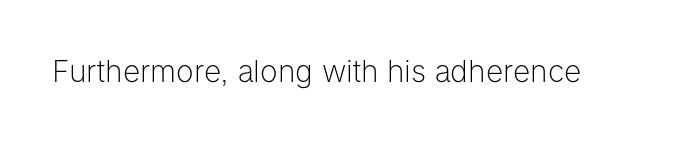
You can tell it's not italic because the verticals are truly vertical. Descender tails drop into unmarked territory. This is sans-serif lettering, the kind often seen on screens and signage. The passage shown is typed in a proportional face where columns would drift. Bold? No — there's no thickening of the strokes.
